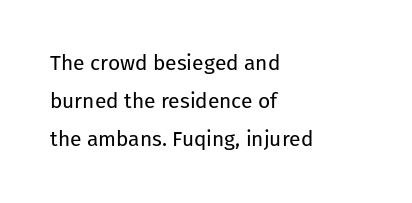
{"italic": "no", "bold": "no", "underline": "no", "align": "left", "line_spacing_ratio": 1.82, "letter_spacing": "normal", "letter_spacing_em": 0.0, "glyph_px": 21}
